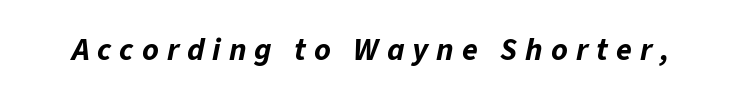
{"italic": "yes", "lean": "right", "slant_degrees": 11, "bold": "yes", "weight": "bold", "width": "normal", "stroke_contrast": "low", "x_height": "medium", "monospaced": "no", "underline": "no", "letter_spacing": "wide", "letter_spacing_em": 0.25, "glyph_px": 32}
